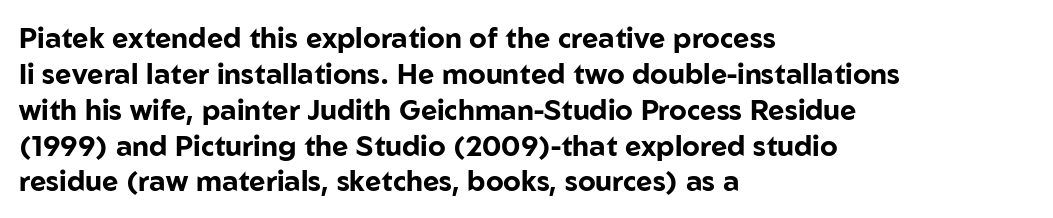
A student would call this left alignment; a typographer would say flush left, rag right. Caption: bold face, heavy strokes. Nope, not italic — everything's standing straight. Compared with typical paragraphs, the rows here are spaced about the same. Type style note: lacks serifs. Bare-footed words on every line.
